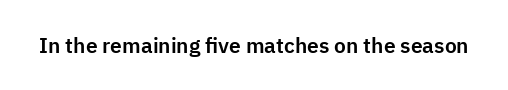
Every character sits straight up, as roman type does. The string is rendered with underlining switched off. Students, note that the glyphs here touch the page at normal intervals.
